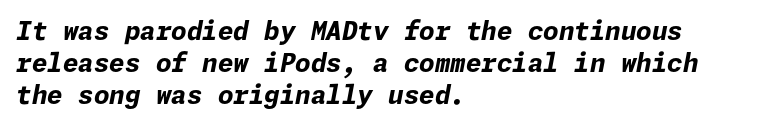
The image shows 25 px bold type, italic (leaning right); set left-aligned, normal line spacing (1.28x), normal letter spacing, not underlined.
